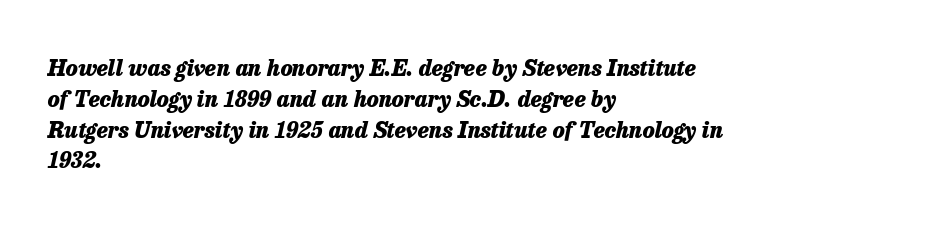
The compositor pushed each line to the left boundary. Rule under the text: the space is simply empty. Caption: standard tracking, unaltered. Heavy-handed strokes throughout: this text is bold. Characters are canted at an angle relative to the baseline's perpendicular. Leading matches the norm, producing a regular column.
